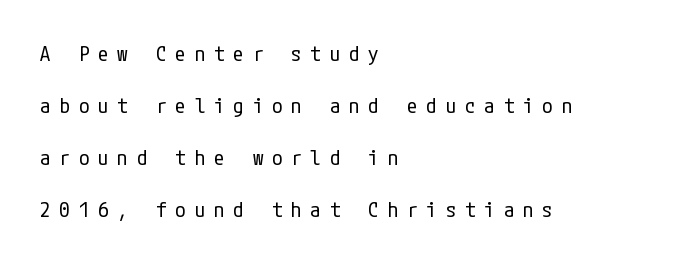
Q: Is the text bold? A: No.
Q: Is the text italic (slanted)? A: No, it is upright.
Q: Is the text underlined? A: No.
Q: How is the paragraph aligned? A: Left-aligned.
Q: Is the spacing between letters normal or unusually wide? A: Unusually wide.
Q: Is the spacing between lines tight, normal or loose? A: Loose.
